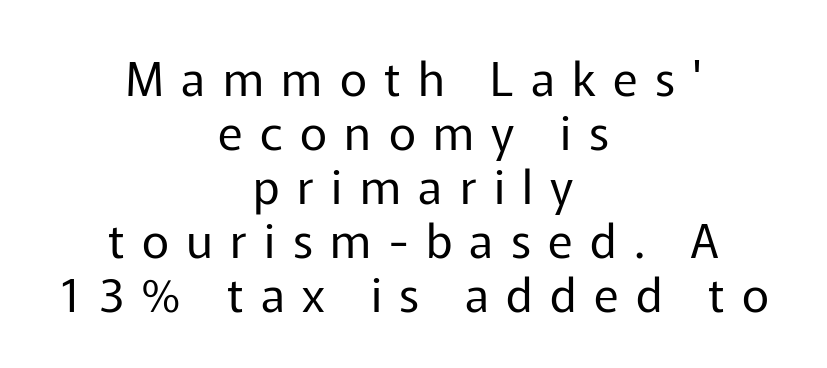
Note: no serifs on the glyphs. The lines are packed closely together with very little leading. The axis of the letterforms is exactly vertical. The face used here is rendered with a markedly widened letterfit.
